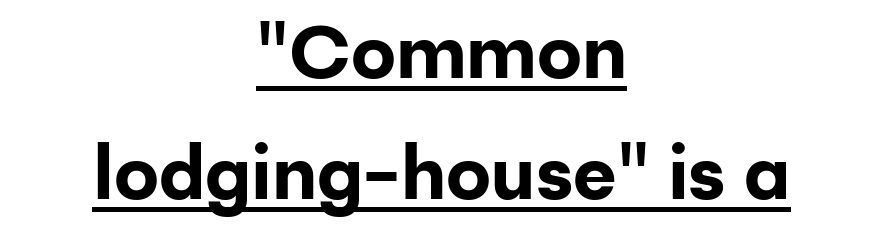
Q: Is the text bold? A: Yes.
Q: Is the text italic (slanted)? A: No, it is upright.
Q: Is the typeface a serif or a sans-serif typeface? A: Sans-serif.
Q: Is the text underlined? A: Yes.
Q: How is the paragraph aligned? A: Centered.
Q: Is the spacing between letters normal or unusually wide? A: Normal.
Q: Is the spacing between lines tight, normal or loose? A: Normal.
Q: Width (condensed, normal, or wide)? A: Normal.
Q: Stroke contrast? A: Low.
Q: x-height? A: Medium.
Q: Monospaced? A: No.
